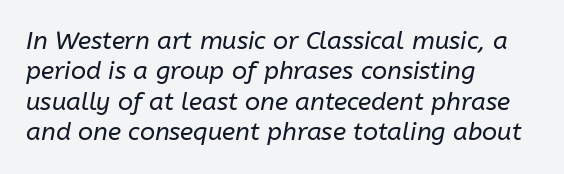
The image shows 25 px text type, italic (leaning right); set left-aligned, line spacing 1.22x, normal letter spacing, not underlined.
